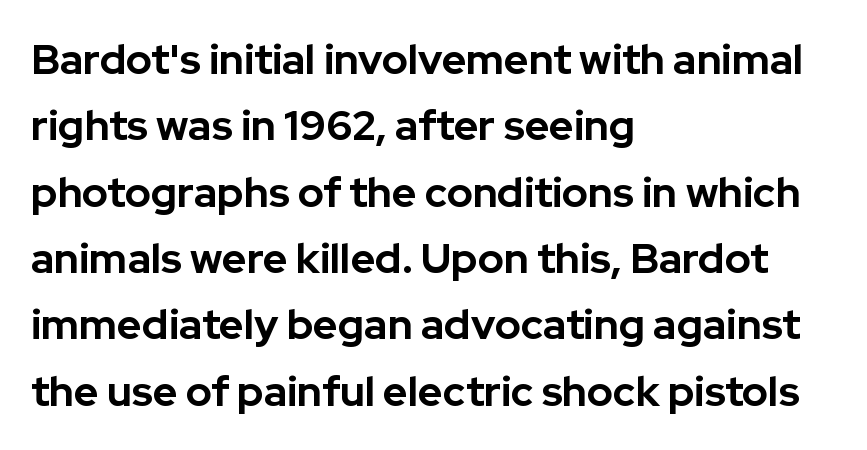
The image shows 42 px bold sans-serif type, upright; set left-aligned, normal line spacing (1.58x), normal letter spacing, not underlined; low stroke contrast and a medium x-height.
